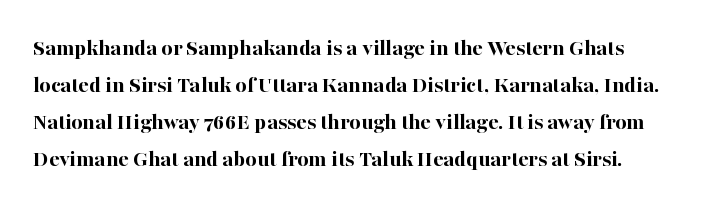
The image shows 24 px bold type, upright; set left-aligned, normal line spacing (1.54x), normal letter spacing, not underlined.
